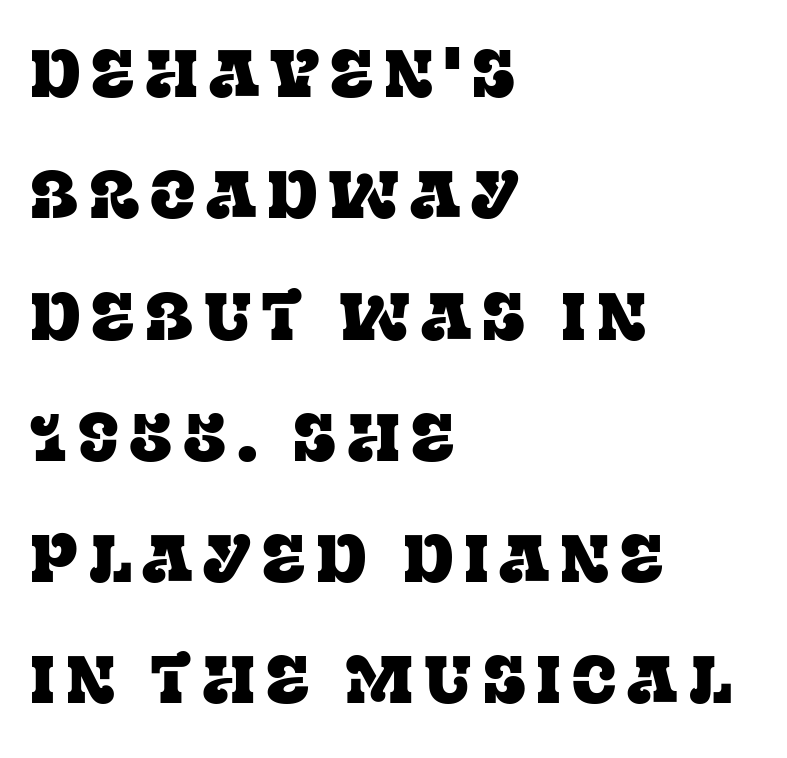
The image shows 67 px serif type, upright; set left-aligned, line spacing 1.81x, not underlined; low stroke contrast and a large x-height.
